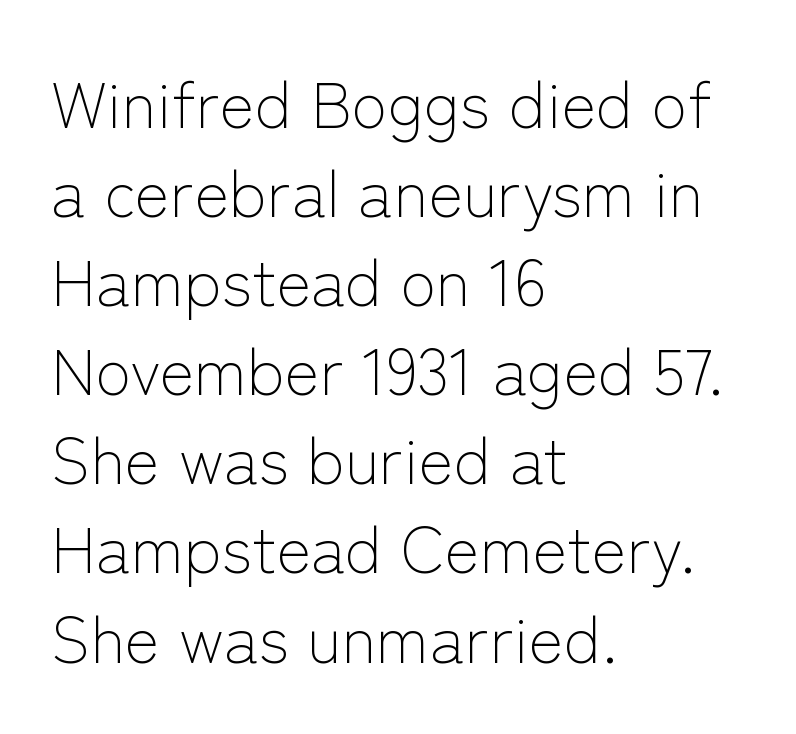
{"serif": "no", "italic": "no", "bold": "no", "weight": "light", "width": "normal", "stroke_contrast": "low", "x_height": "medium", "monospaced": "no", "underline": "no", "align": "left", "line_spacing": "normal", "line_spacing_ratio": 1.35, "letter_spacing": "normal", "letter_spacing_em": 0.0, "glyph_px": 66}
